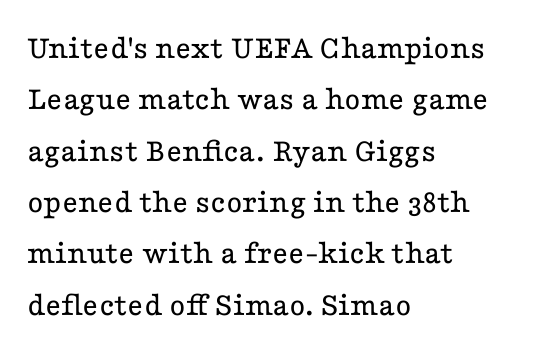
Note the varied advance widths — an 'i' is clearly narrower than an 'm'. Heft: none added — not bold. Look at the bottom of the vertical strokes: they flare into serifs here. Observe the ordinary spacing: letters are neighbours, not strangers.
